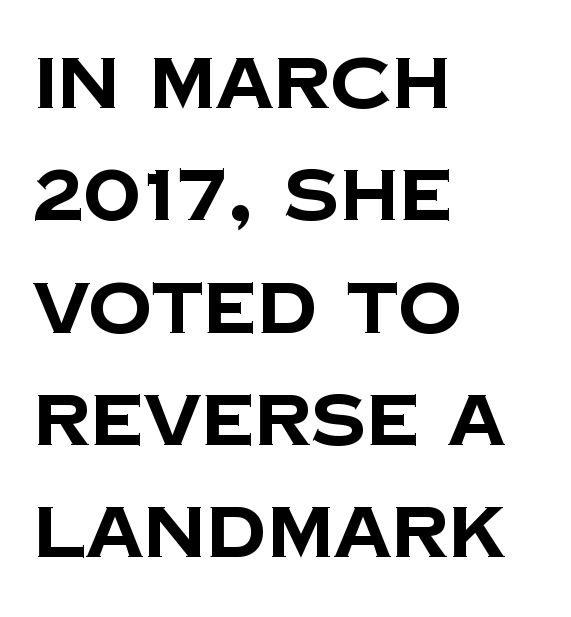
The image shows 72 px bold sans-serif type; set left-aligned, normal line spacing (1.56x), normal letter spacing, not underlined; low stroke contrast and a large x-height.
